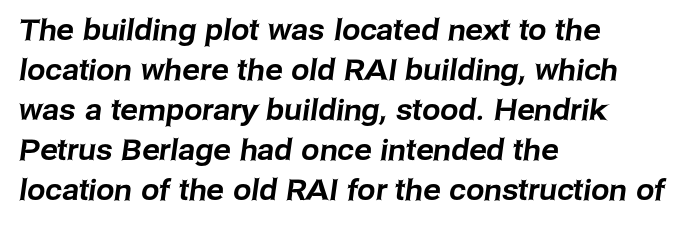
Q: Is the typeface a serif or a sans-serif typeface? A: Sans-serif.
Q: Is the text underlined? A: No.
Q: How is the paragraph aligned? A: Left-aligned.
Q: Is the spacing between letters normal or unusually wide? A: Normal.
Q: Is the spacing between lines tight, normal or loose? A: Normal.
Q: Width (condensed, normal, or wide)? A: Normal.
Q: Stroke contrast? A: Low.
Q: x-height? A: Medium.
Q: Monospaced? A: No.
